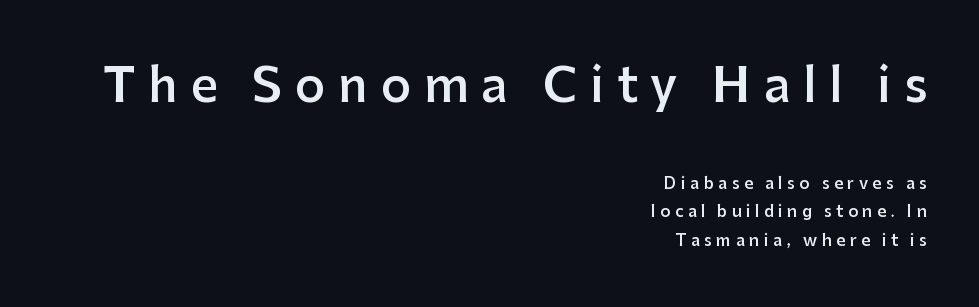
Q: Is the text bold? A: Semi-bold.
Q: Is the text italic (slanted)? A: No, it is upright.
Q: Is the typeface a serif or a sans-serif typeface? A: Sans-serif.
Q: Is the text underlined? A: No.
Q: How is the paragraph aligned? A: Right-aligned.
Q: Is the spacing between letters normal or unusually wide? A: Unusually wide.
Q: Which block of text is set in a larger size, the first (top) or the second (bottom)? A: The first (top) one.
Q: Width (condensed, normal, or wide)? A: Normal.
Q: Stroke contrast? A: Low.
Q: x-height? A: Medium.
Q: Monospaced? A: No.
